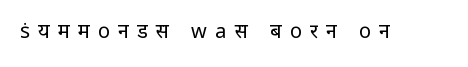
Q: Is the text bold? A: No.
Q: Is the text italic (slanted)? A: No, it is upright.
Q: Is the text underlined? A: No.
Q: Is the spacing between letters normal or unusually wide? A: Unusually wide.
